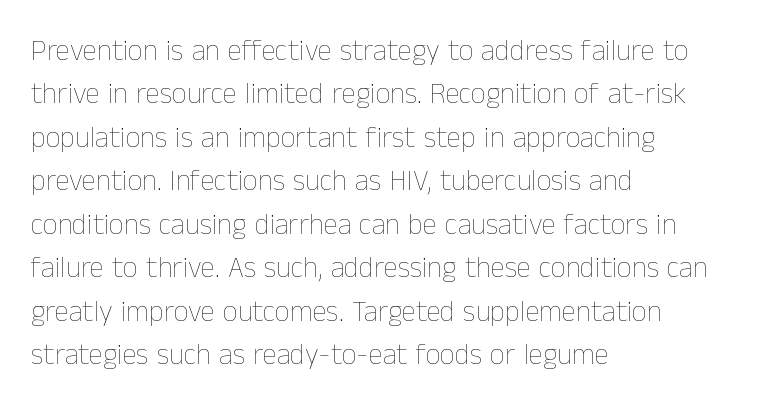
Q: Is the text bold? A: No.
Q: Is the text italic (slanted)? A: No, it is upright.
Q: Is the text underlined? A: No.
Q: How is the paragraph aligned? A: Left-aligned.
Q: Is the spacing between letters normal or unusually wide? A: Normal.
Q: Is the spacing between lines tight, normal or loose? A: Normal.
Q: Width (condensed, normal, or wide)? A: Normal.
Q: Stroke contrast? A: Low.
Q: x-height? A: Medium.
Q: Monospaced? A: No.
